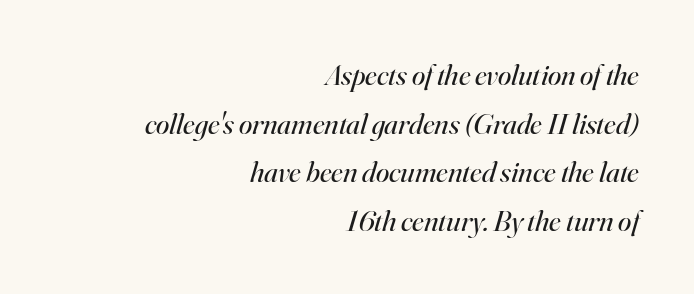
Q: Is the text bold? A: No.
Q: Is the text italic (slanted)? A: Yes, it leans right by about 16 degrees.
Q: Is the typeface a serif or a sans-serif typeface? A: Serif.
Q: Is the text underlined? A: No.
Q: How is the paragraph aligned? A: Right-aligned.
Q: Is the spacing between letters normal or unusually wide? A: Normal.
Q: Is the spacing between lines tight, normal or loose? A: Normal.
Q: Width (condensed, normal, or wide)? A: Normal.
Q: Stroke contrast? A: High.
Q: x-height? A: Small.
Q: Monospaced? A: No.
